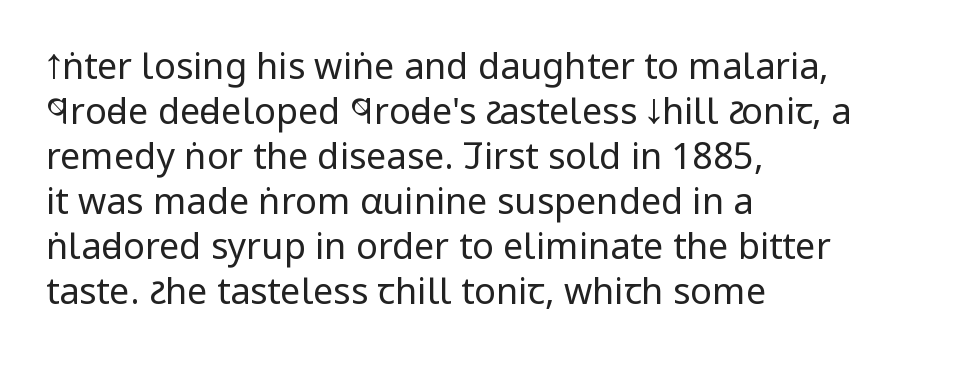
The image shows 36 px regular-weight, condensed sans-serif type, upright; set left-aligned, normal line spacing (1.25x), normal letter spacing, not underlined; low stroke contrast and a large x-height.
